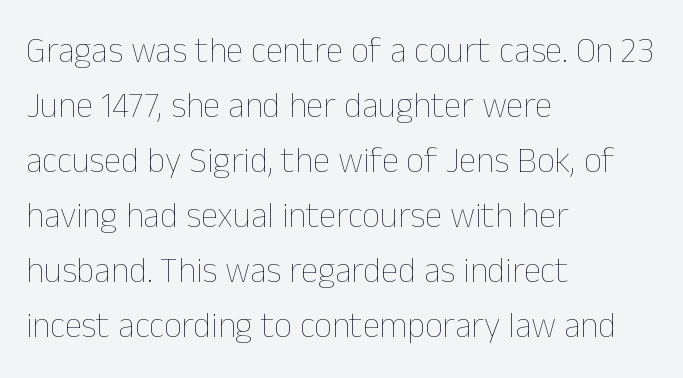
{"italic": "no", "bold": "no", "weight": "thin", "width": "normal", "stroke_contrast": "low", "x_height": "medium", "monospaced": "no", "underline": "no", "align": "left", "line_spacing": "normal", "line_spacing_ratio": 1.57, "letter_spacing": "normal", "letter_spacing_em": 0.0, "glyph_px": 35}
